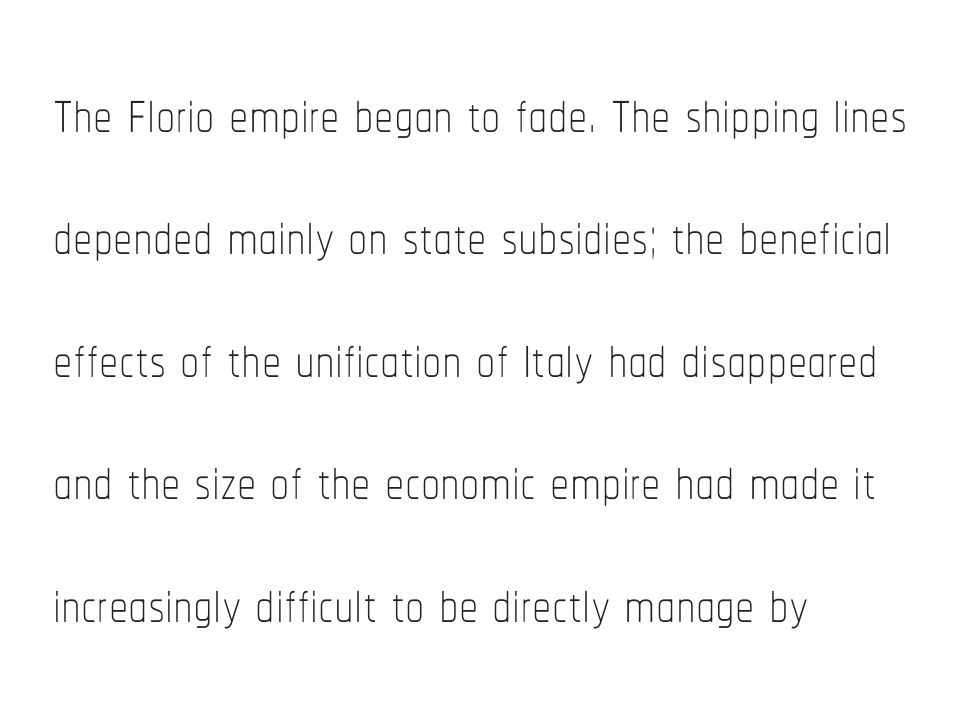
The image shows 77 px thin, condensed type, upright; set left-aligned, normal line spacing (1.59x), normal letter spacing, not underlined; low stroke contrast and a medium x-height.
